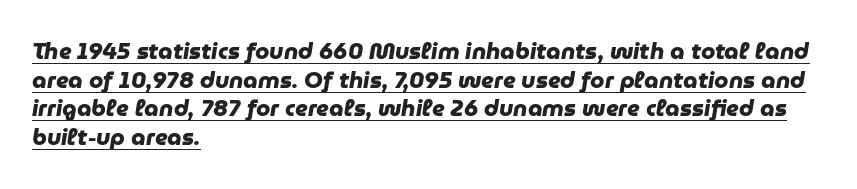
{"bold": "yes", "underline": "yes", "align": "left", "line_spacing": "normal", "line_spacing_ratio": 1.25, "letter_spacing": "normal", "letter_spacing_em": 0.0, "glyph_px": 23}
